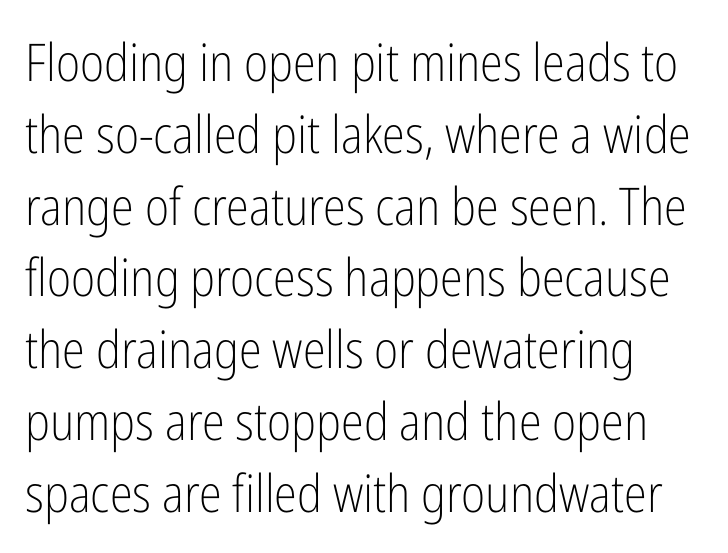
{"serif": "no", "italic": "no", "bold": "no", "weight": "light", "width": "condensed", "stroke_contrast": "low", "x_height": "medium", "monospaced": "no", "underline": "no", "align": "left", "line_spacing": "normal", "line_spacing_ratio": 1.38, "letter_spacing": "normal", "letter_spacing_em": 0.0, "glyph_px": 52}
